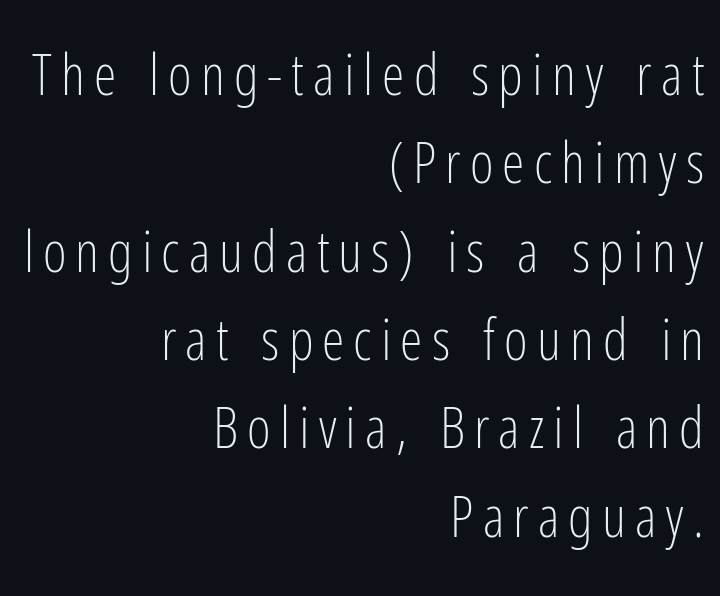
Q: Is the text bold? A: No.
Q: Is the text italic (slanted)? A: No, it is upright.
Q: Is the typeface a serif or a sans-serif typeface? A: Sans-serif.
Q: Is the text underlined? A: No.
Q: How is the paragraph aligned? A: Right-aligned.
Q: Is the spacing between lines tight, normal or loose? A: Normal.
Q: Width (condensed, normal, or wide)? A: Condensed.
Q: Stroke contrast? A: Low.
Q: x-height? A: Medium.
Q: Monospaced? A: No.
